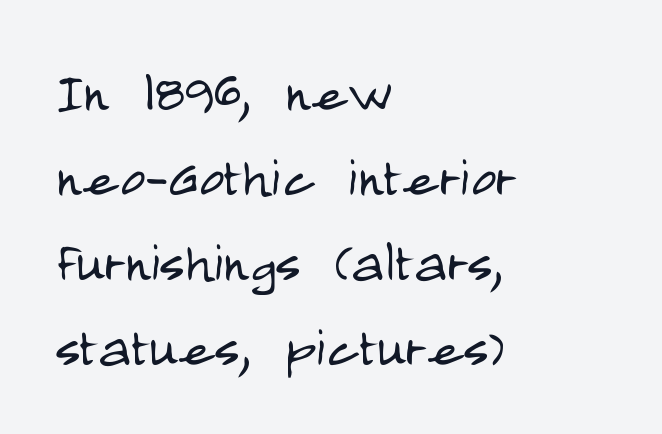
A typesetter would label this face a sans. A roman cut, with each character standing at attention. Compared with a centered layout, this one pins lines to the left instead. The passage shown is not bold in any degree. The passage shown is not underscored anywhere. Is this a fixed-width face? No — the glyphs have proportional, varying widths.
